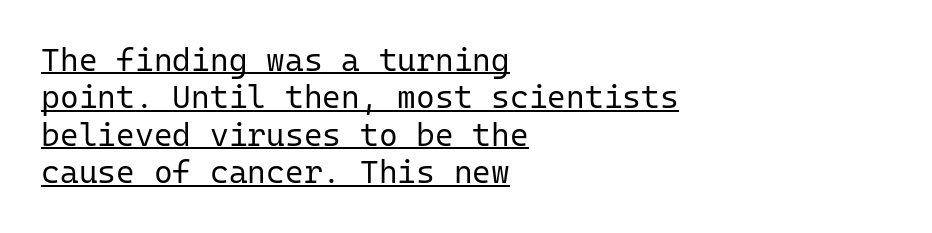
The typesetter chose a ragged-right arrangement here. Glance below the letters and you will spot a drawn line. You can tell from the bare stems that sans-serif type was used. Here the designer chose a console-style face with uniform glyph widths. This rendering leaves character spacing at its baseline value.
